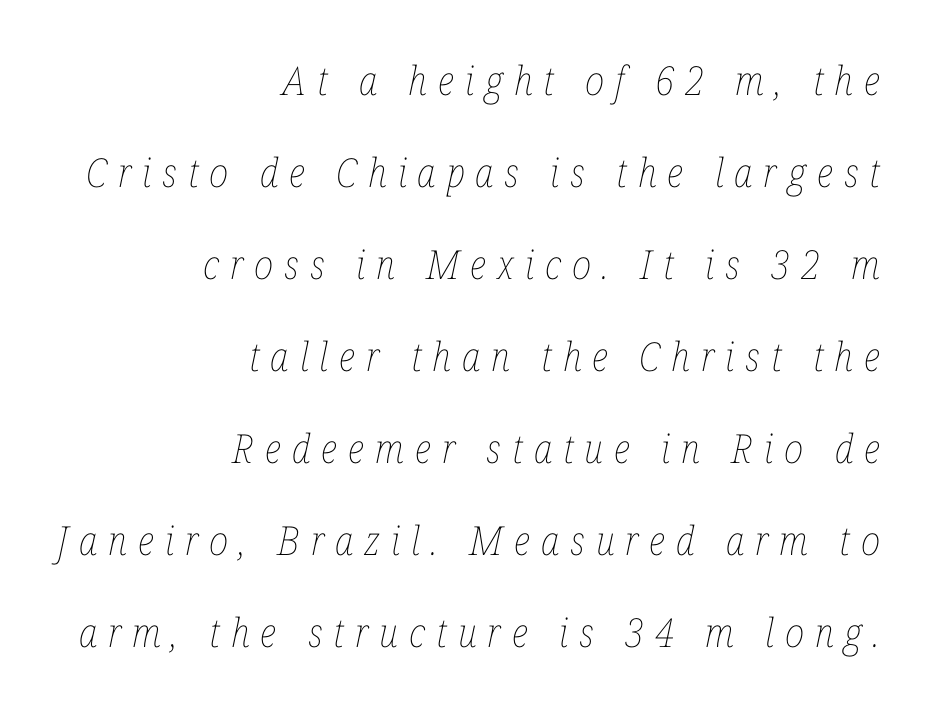
The image shows 40 px thin, condensed type, italic (leaning right); set right-aligned, loose line spacing (2.3x), unusually wide letter spacing (+0.27 em), not underlined; low stroke contrast and a medium x-height.
